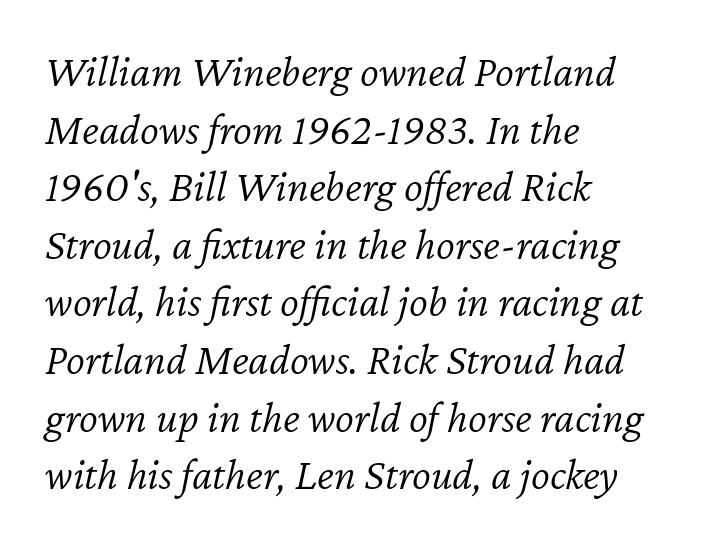
Q: Is the text bold? A: No.
Q: Is the text italic (slanted)? A: Yes, it leans right by about 12 degrees.
Q: Is the text underlined? A: No.
Q: How is the paragraph aligned? A: Left-aligned.
Q: Is the spacing between letters normal or unusually wide? A: Normal.
Q: Is the spacing between lines tight, normal or loose? A: Normal.
Q: Width (condensed, normal, or wide)? A: Normal.
Q: Stroke contrast? A: Low.
Q: x-height? A: Medium.
Q: Monospaced? A: No.
